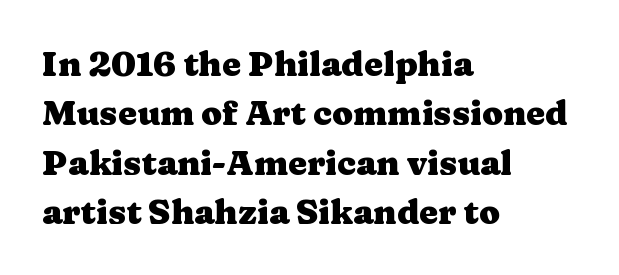
Posture: straight, roman, zero tilt. The passage shown is typeset with a serif family. Think of a printed novel: that variable character pitch is what you see here. The characters look thick and weighty, a clear bold. No extra tracking has been applied to these lines.
